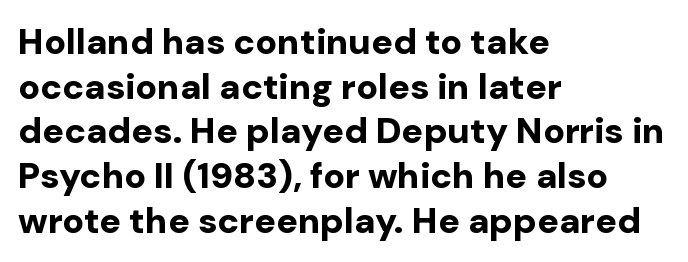
The image shows 36 px bold sans-serif type, upright; set left-aligned, line spacing 1.24x, normal letter spacing, not underlined; low stroke contrast and a medium x-height.
